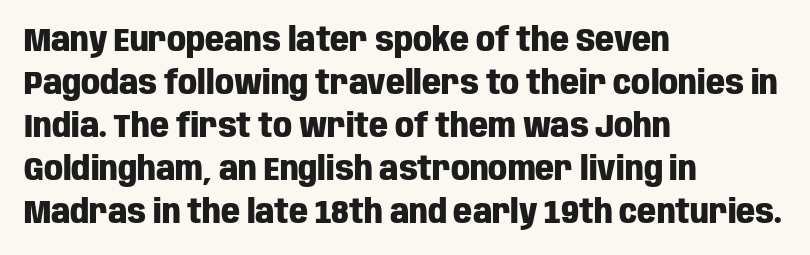
{"serif": "no", "italic": "no", "bold": "yes", "weight": "heavy", "width": "condensed", "stroke_contrast": "low", "x_height": "large", "monospaced": "no", "underline": "no", "align": "left", "line_spacing": "normal", "line_spacing_ratio": 1.3, "letter_spacing": "normal", "letter_spacing_em": 0.0, "glyph_px": 33}
